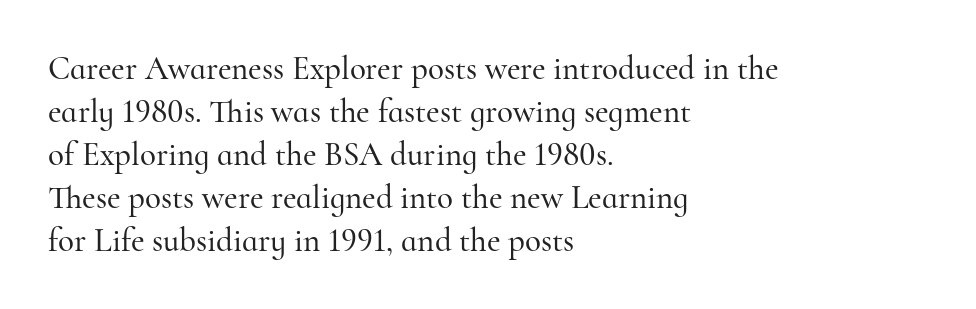
The image shows 33 px serif type, upright; set left-aligned, normal line spacing (1.3x), normal letter spacing, not underlined; high stroke contrast and a small x-height.
